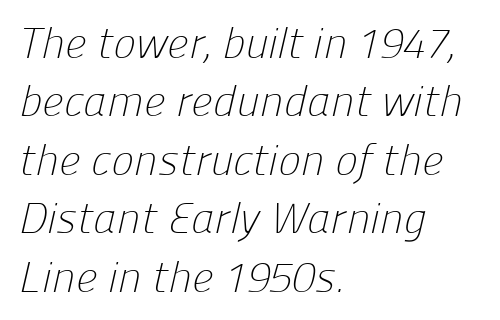
{"serif": "no", "bold": "no", "weight": "light", "width": "normal", "stroke_contrast": "low", "x_height": "medium", "monospaced": "no", "underline": "no", "align": "left", "line_spacing": "normal", "line_spacing_ratio": 1.36, "letter_spacing": "normal", "letter_spacing_em": 0.0, "glyph_px": 43}
